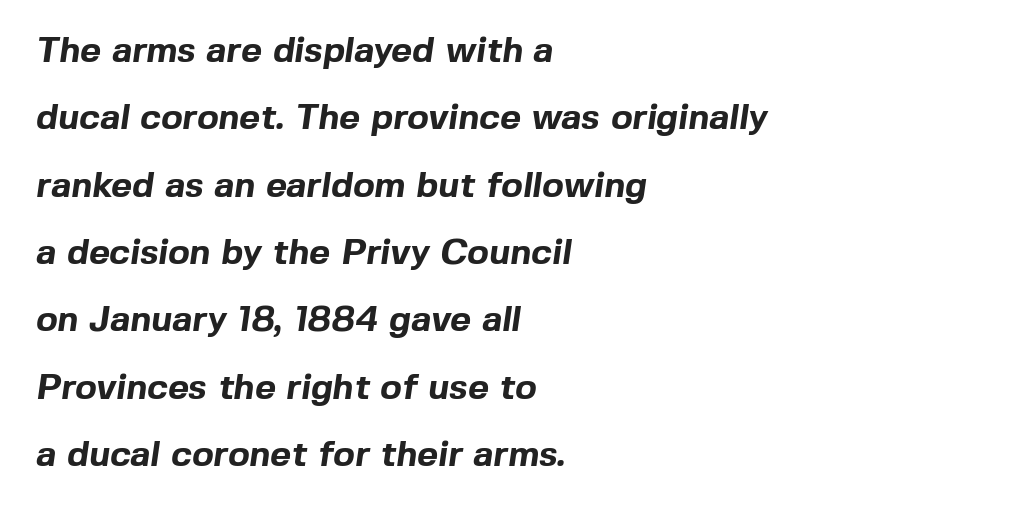
Q: Is the text bold? A: Yes.
Q: Is the typeface a serif or a sans-serif typeface? A: Sans-serif.
Q: Is the text underlined? A: No.
Q: How is the paragraph aligned? A: Left-aligned.
Q: Is the spacing between letters normal or unusually wide? A: Normal.
Q: Width (condensed, normal, or wide)? A: Normal.
Q: x-height? A: Medium.
Q: Monospaced? A: No.
